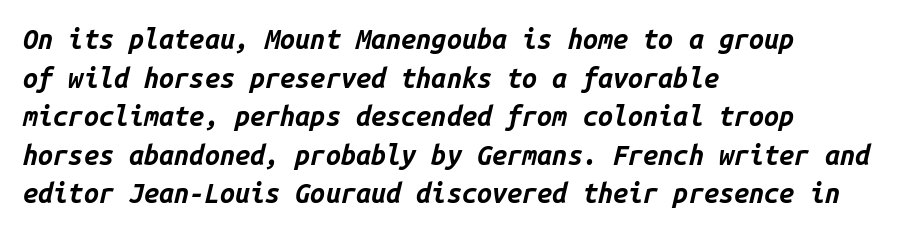
{"italic": "yes", "lean": "right", "slant_degrees": 14, "bold": "yes", "underline": "no", "align": "left", "line_spacing": "normal", "line_spacing_ratio": 1.43, "letter_spacing": "normal", "letter_spacing_em": 0.0, "glyph_px": 27}
